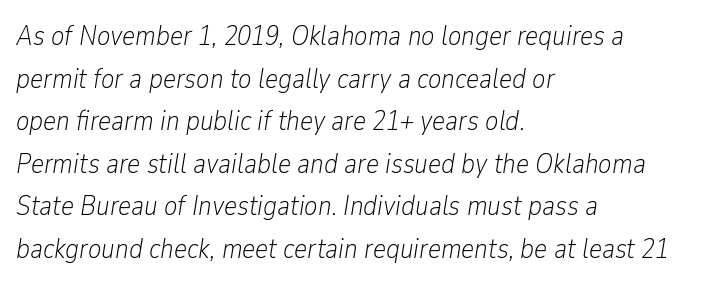
{"italic": "yes", "lean": "right", "slant_degrees": 9, "bold": "no", "weight": "light", "width": "condensed", "stroke_contrast": "low", "x_height": "medium", "monospaced": "no", "underline": "no", "align": "left", "line_spacing": "normal", "line_spacing_ratio": 1.52, "letter_spacing": "normal", "letter_spacing_em": 0.0, "glyph_px": 28}
